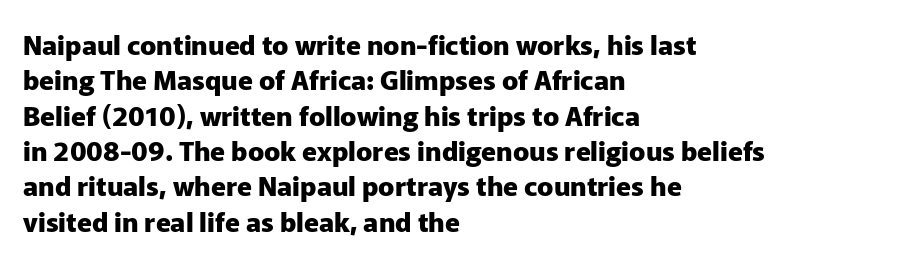
The image shows 27 px bold type, upright; set left-aligned, normal line spacing (1.31x), normal letter spacing, not underlined.
